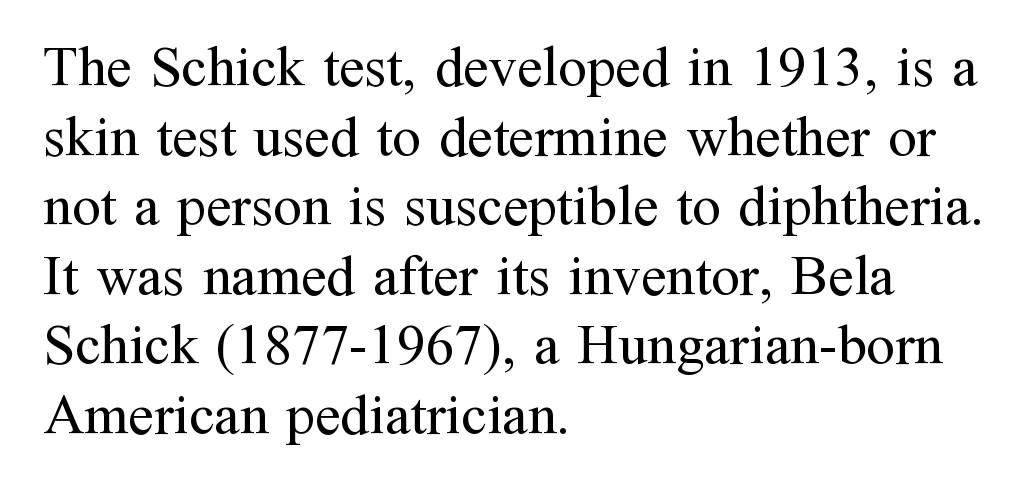
{"serif": "yes", "italic": "no", "bold": "no", "weight": "regular", "width": "normal", "stroke_contrast": "medium", "x_height": "medium", "monospaced": "no", "underline": "no", "align": "left", "line_spacing_ratio": 1.22, "letter_spacing": "normal", "letter_spacing_em": 0.0, "glyph_px": 57}
